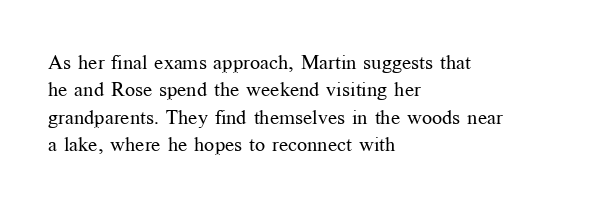
Caption: standard tracking, unaltered. Alignment: flush left. Line spacing here is normal. Weight: not bold — regular or lighter.
